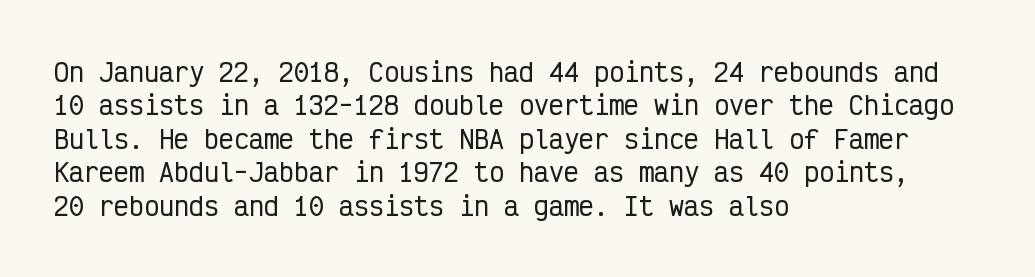
Q: Is the text italic (slanted)? A: No, it is upright.
Q: Is the text underlined? A: No.
Q: How is the paragraph aligned? A: Left-aligned.
Q: Is the spacing between letters normal or unusually wide? A: Normal.
Q: Is the spacing between lines tight, normal or loose? A: Normal.
